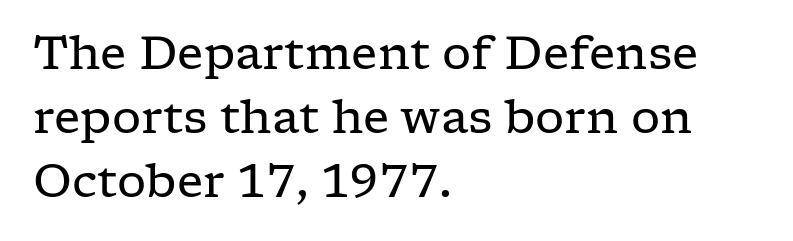
The image shows 46 px regular-weight, wide serif type, upright; set left-aligned, normal line spacing (1.39x), normal letter spacing, not underlined; low stroke contrast and a medium x-height.
